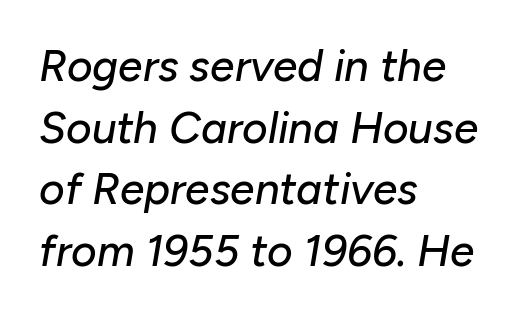
Q: Is the text italic (slanted)? A: Yes, it leans right by about 10 degrees.
Q: Is the text underlined? A: No.
Q: How is the paragraph aligned? A: Left-aligned.
Q: Is the spacing between letters normal or unusually wide? A: Normal.
Q: Is the spacing between lines tight, normal or loose? A: Normal.
Q: Width (condensed, normal, or wide)? A: Normal.
Q: Stroke contrast? A: Low.
Q: x-height? A: Medium.
Q: Monospaced? A: No.
